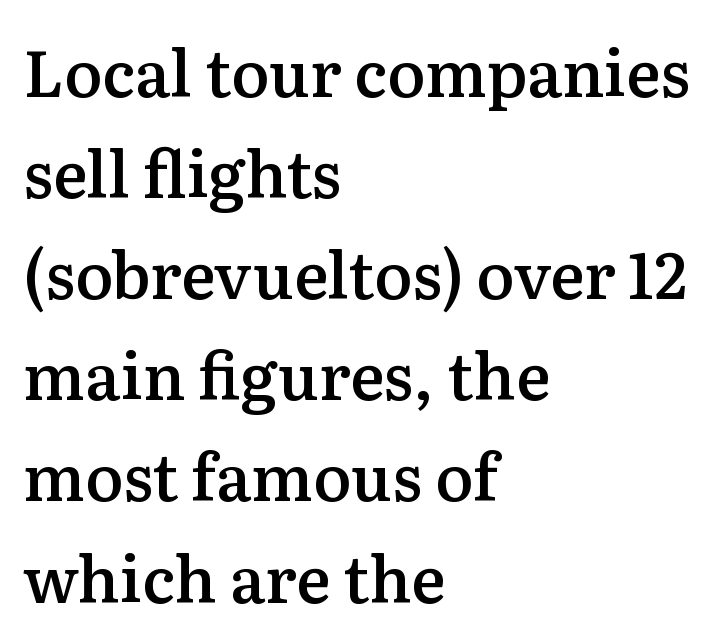
Q: Is the text bold? A: Semi-bold.
Q: Is the text italic (slanted)? A: No, it is upright.
Q: Is the typeface a serif or a sans-serif typeface? A: Serif.
Q: Is the text underlined? A: No.
Q: How is the paragraph aligned? A: Left-aligned.
Q: Is the spacing between letters normal or unusually wide? A: Normal.
Q: Is the spacing between lines tight, normal or loose? A: Normal.
Q: Width (condensed, normal, or wide)? A: Normal.
Q: Stroke contrast? A: Medium.
Q: x-height? A: Medium.
Q: Monospaced? A: No.
